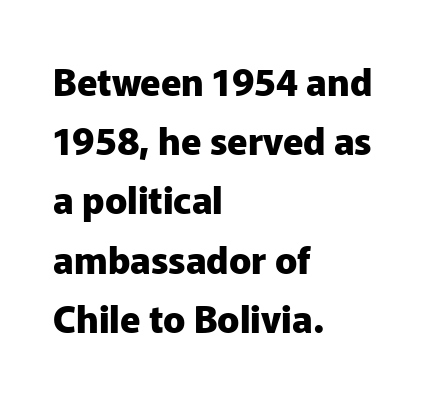
{"serif": "no", "italic": "no", "bold": "yes", "weight": "heavy", "width": "normal", "stroke_contrast": "low", "x_height": "medium", "monospaced": "no", "underline": "no", "align": "left", "line_spacing": "normal", "line_spacing_ratio": 1.6, "letter_spacing": "normal", "letter_spacing_em": 0.0, "glyph_px": 37}
